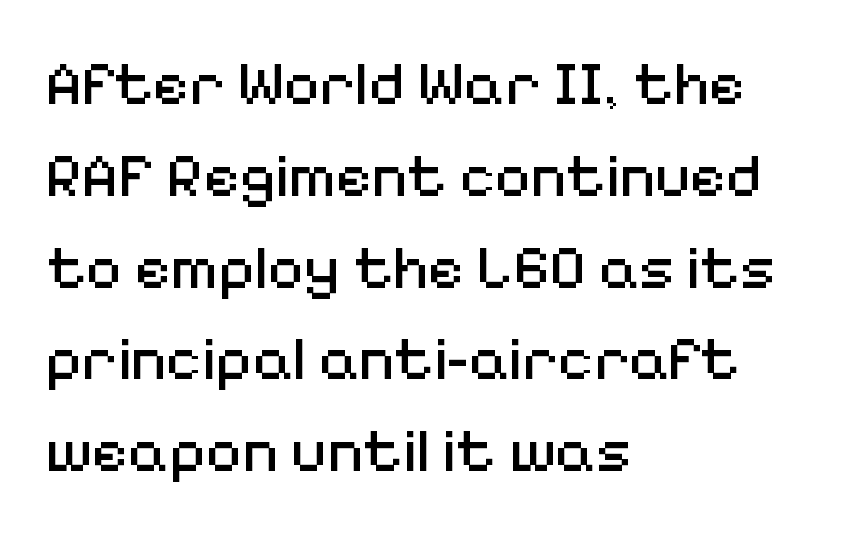
Heaviness? Minimal to ordinary, like unemphasized prose. The text was rendered using a sans face with plain stroke endings. These lines sit exactly where default settings would place them. The face used here is proportionally spaced, like ordinary book or web type. The lines in this sample share a left origin and differ only in where they stop. The rendering keeps characters at their native spacing.
